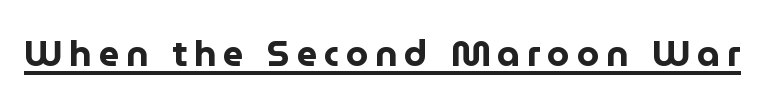
Q: Is the text bold? A: Yes.
Q: Is the text italic (slanted)? A: No, it is upright.
Q: Is the typeface a serif or a sans-serif typeface? A: Sans-serif.
Q: Is the text underlined? A: Yes.
Q: Width (condensed, normal, or wide)? A: Normal.
Q: Stroke contrast? A: Low.
Q: x-height? A: Medium.
Q: Monospaced? A: No.
